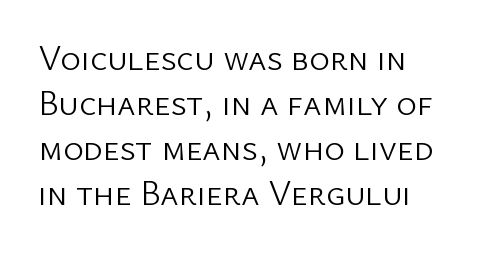
{"serif": "no", "italic": "no", "bold": "no", "weight": "light", "width": "normal", "stroke_contrast": "low", "x_height": "medium", "monospaced": "no", "underline": "no", "align": "left", "line_spacing": "normal", "line_spacing_ratio": 1.29, "letter_spacing": "normal", "letter_spacing_em": 0.0, "glyph_px": 35}
